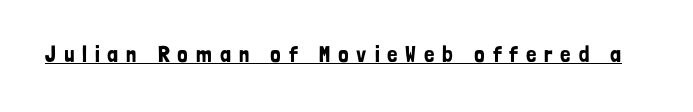
The image shows 23 px text type, upright; set unusually wide letter spacing (+0.34 em), underlined.
